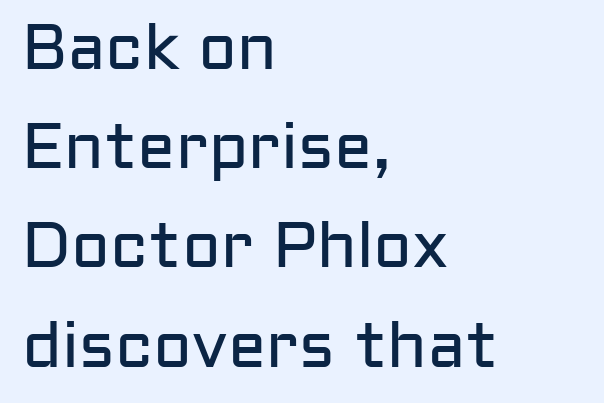
Q: Is the text bold? A: No.
Q: Is the text italic (slanted)? A: No, it is upright.
Q: Is the typeface a serif or a sans-serif typeface? A: Sans-serif.
Q: Is the text underlined? A: No.
Q: How is the paragraph aligned? A: Left-aligned.
Q: Is the spacing between letters normal or unusually wide? A: Normal.
Q: Is the spacing between lines tight, normal or loose? A: Normal.
Q: Width (condensed, normal, or wide)? A: Normal.
Q: Stroke contrast? A: Low.
Q: x-height? A: Medium.
Q: Monospaced? A: No.
